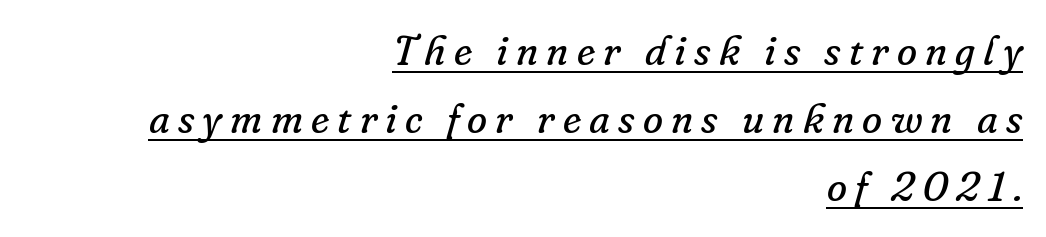
The image shows 41 px regular-weight serif type, italic (leaning right); set right-aligned, normal line spacing (1.66x), unusually wide letter spacing (+0.2 em), underlined; low stroke contrast and a small x-height.
